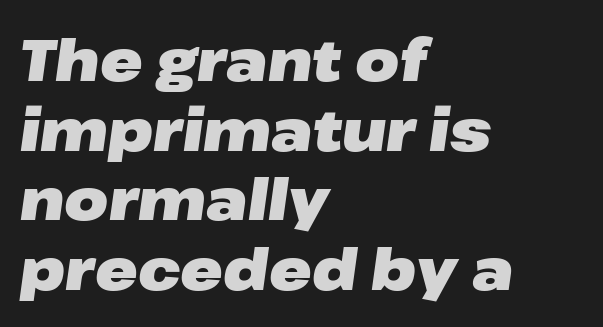
The image shows 57 px heavy, wide type, italic (leaning right); set left-aligned, line spacing 1.22x, normal letter spacing, not underlined; low stroke contrast and a medium x-height.
